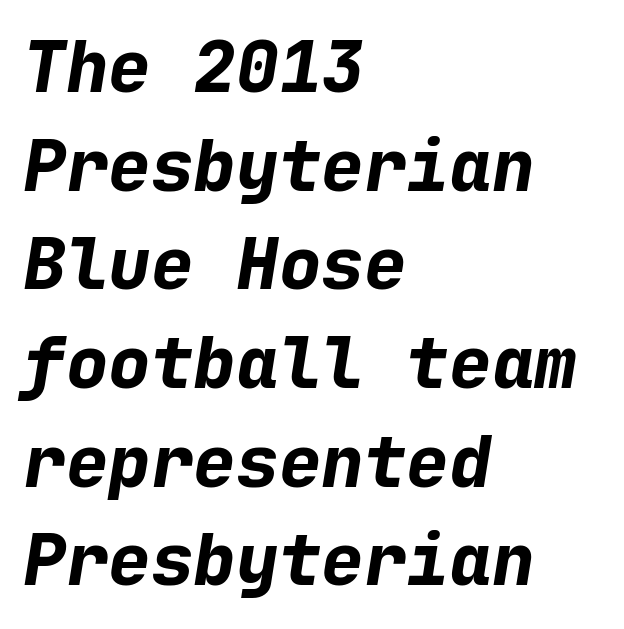
Q: Is the text bold? A: Yes.
Q: Is the text italic (slanted)? A: Yes, it leans right by about 9 degrees.
Q: Is the text underlined? A: No.
Q: How is the paragraph aligned? A: Left-aligned.
Q: Is the spacing between letters normal or unusually wide? A: Normal.
Q: Is the spacing between lines tight, normal or loose? A: Normal.
Q: Width (condensed, normal, or wide)? A: Normal.
Q: Stroke contrast? A: Low.
Q: x-height? A: Medium.
Q: Monospaced? A: Yes.
